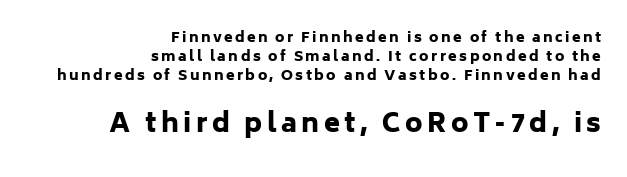
Q: Is the text bold? A: Yes.
Q: Is the text italic (slanted)? A: No, it is upright.
Q: Is the text underlined? A: No.
Q: How is the paragraph aligned? A: Right-aligned.
Q: Is the spacing between lines tight, normal or loose? A: Normal.
Q: Which block of text is set in a larger size, the first (top) or the second (bottom)? A: The second (bottom) one.
